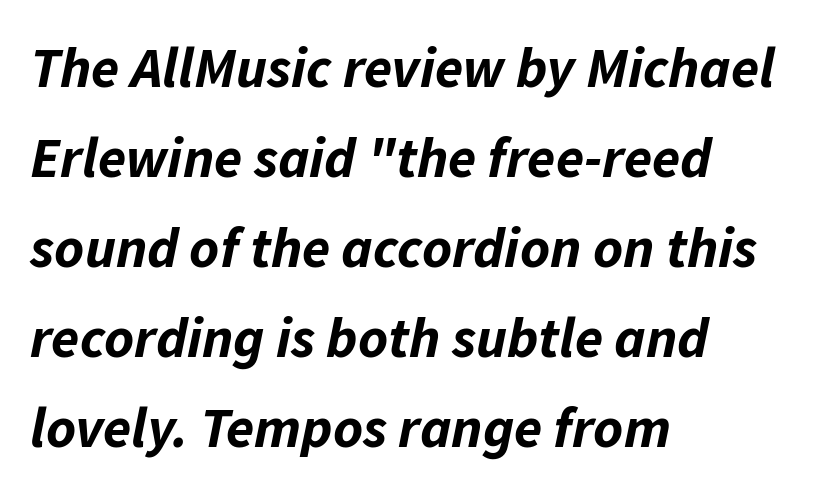
Q: Is the text bold? A: Yes.
Q: Is the text italic (slanted)? A: Yes, it leans right by about 11 degrees.
Q: Is the text underlined? A: No.
Q: How is the paragraph aligned? A: Left-aligned.
Q: Is the spacing between letters normal or unusually wide? A: Normal.
Q: Is the spacing between lines tight, normal or loose? A: Normal.
Q: Width (condensed, normal, or wide)? A: Normal.
Q: Stroke contrast? A: Low.
Q: x-height? A: Medium.
Q: Monospaced? A: No.
